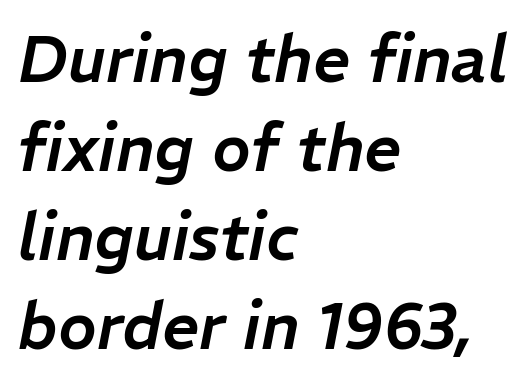
Q: Is the text italic (slanted)? A: Yes, it leans right by about 11 degrees.
Q: Is the text underlined? A: No.
Q: How is the paragraph aligned? A: Left-aligned.
Q: Is the spacing between letters normal or unusually wide? A: Normal.
Q: Is the spacing between lines tight, normal or loose? A: Normal.
Q: Width (condensed, normal, or wide)? A: Normal.
Q: Stroke contrast? A: Low.
Q: x-height? A: Medium.
Q: Monospaced? A: No.
